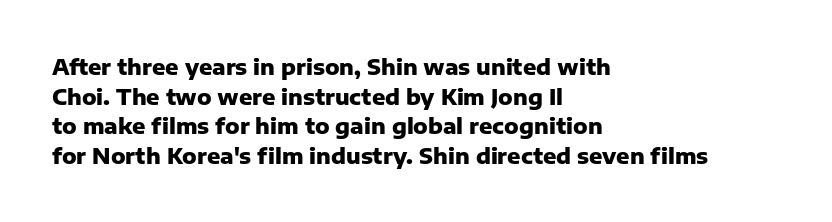
Q: Is the text bold? A: Yes.
Q: Is the text italic (slanted)? A: No, it is upright.
Q: Is the text underlined? A: No.
Q: How is the paragraph aligned? A: Left-aligned.
Q: Is the spacing between letters normal or unusually wide? A: Normal.
Q: Is the spacing between lines tight, normal or loose? A: Normal.
